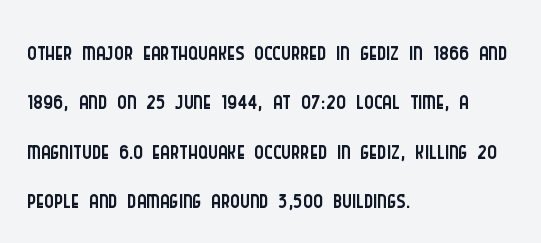
{"serif": "no", "italic": "no", "bold": "no", "weight": "light", "width": "condensed", "stroke_contrast": "low", "x_height": "large", "monospaced": "no", "underline": "no", "align": "left", "line_spacing": "normal", "line_spacing_ratio": 1.37, "letter_spacing": "normal", "letter_spacing_em": 0.0, "glyph_px": 36}
